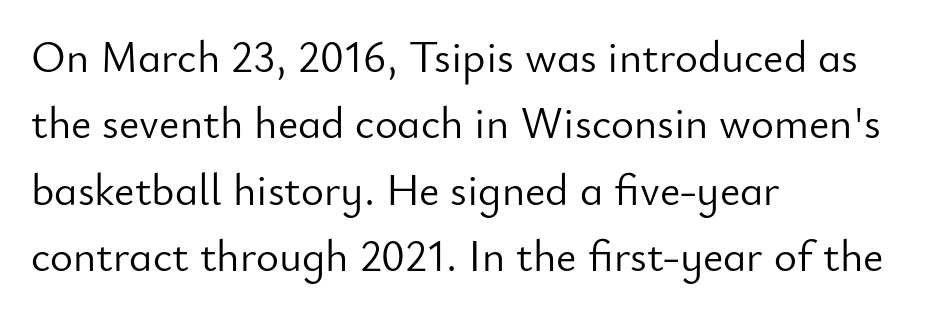
Is this a fixed-width face? No — the glyphs have proportional, varying widths. Evenly set lines give the paragraph a standard silhouette. Vertical strokes here are truly vertical. The passage is arranged the way most books set body copy — flush left.
